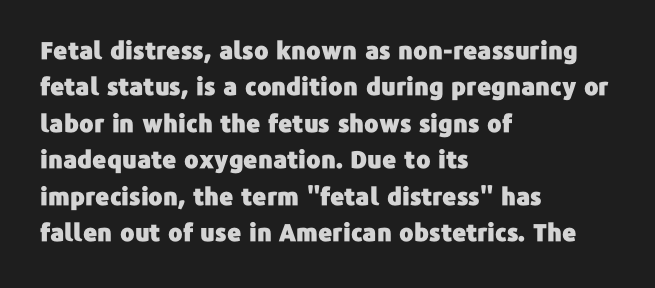
Q: Is the text italic (slanted)? A: No, it is upright.
Q: Is the text underlined? A: No.
Q: How is the paragraph aligned? A: Left-aligned.
Q: Is the spacing between letters normal or unusually wide? A: Normal.
Q: Is the spacing between lines tight, normal or loose? A: Normal.
